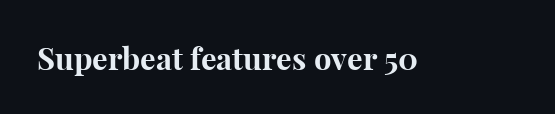
The image shows 31 px bold serif type, upright; set normal letter spacing, not underlined; high stroke contrast and a medium x-height.
